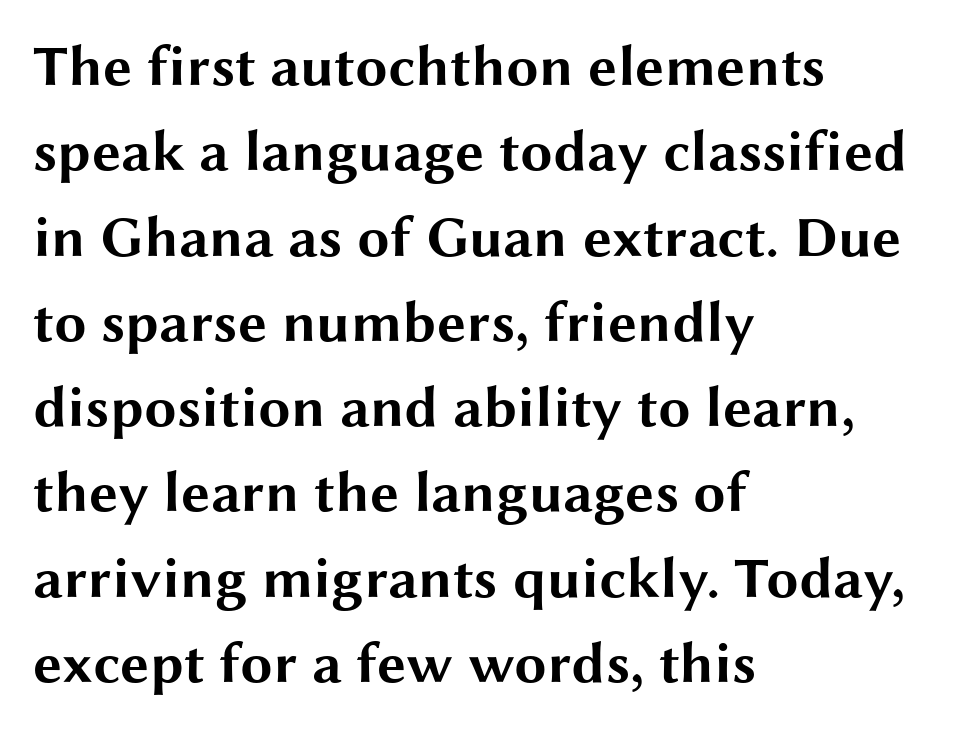
Line spacing here is normal. It's the straight-up-and-down kind of type. Typesetter's note: full bold, strokes at maximum text heaviness. Character widths vary here, with narrow letters taking less room than wide ones. Horizontal alignment here is leftward, the default for most running prose.
